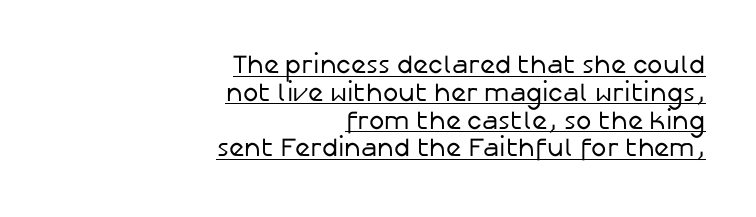
The image shows 26 px text type, upright; set right-aligned, tight line spacing (1.07x), normal letter spacing, underlined.
